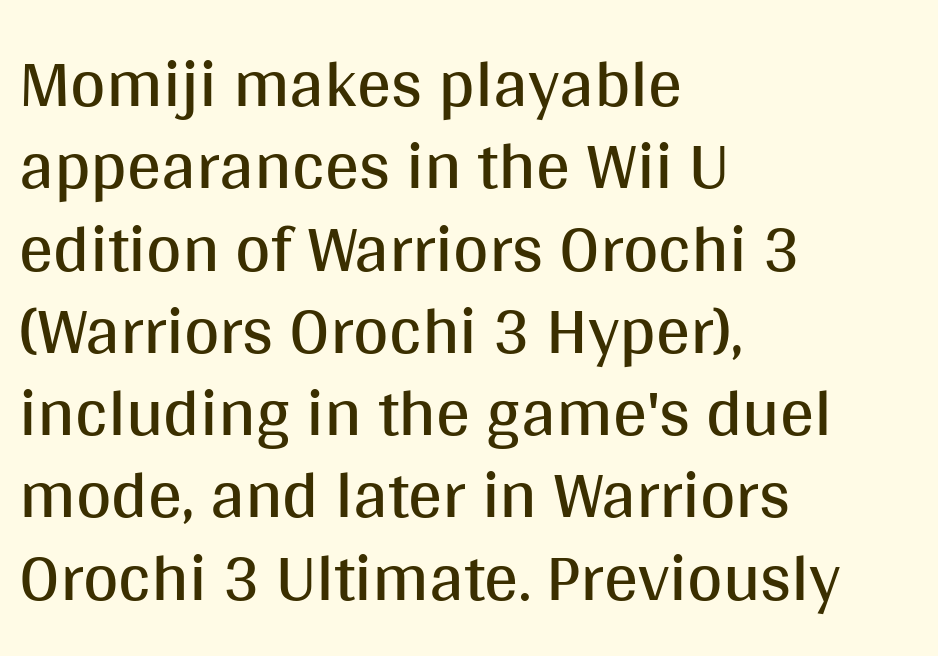
The letters advance in unequal steps, a hallmark of proportional type. Teacher's note: observe the even left margin — that is flush-left alignment. Check under the words: just untouched page. This rendering leaves character spacing at its baseline value. A sans-serif font was chosen for this passage. The axis of the letterforms is exactly vertical.
